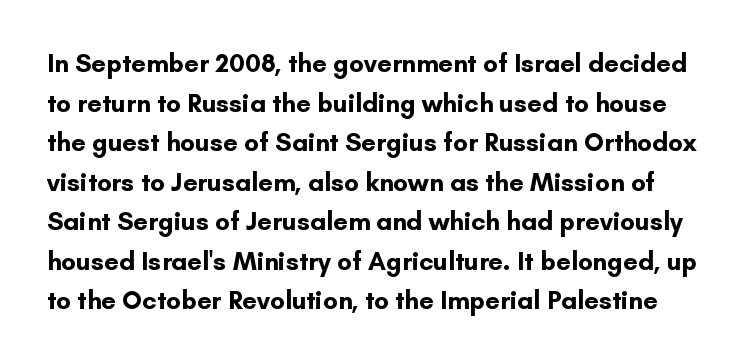
Q: Is the text bold? A: Yes.
Q: Is the text italic (slanted)? A: No, it is upright.
Q: Is the text underlined? A: No.
Q: Is the spacing between letters normal or unusually wide? A: Normal.
Q: Is the spacing between lines tight, normal or loose? A: Normal.
